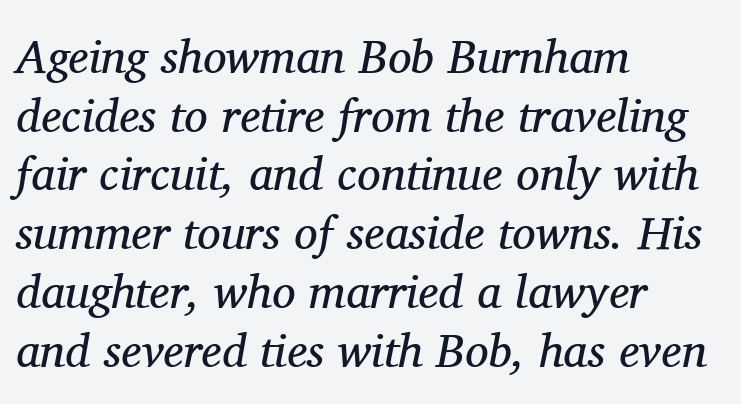
The image shows 47 px regular-weight serif type, italic (leaning right); set left-aligned, normal line spacing (1.25x), normal letter spacing, not underlined; medium stroke contrast and a medium x-height.
